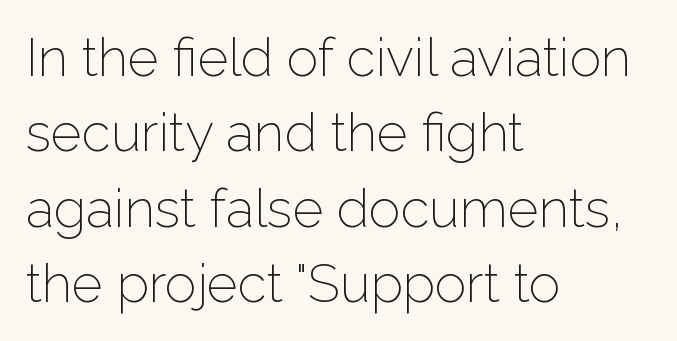
{"serif": "no", "italic": "no", "bold": "no", "weight": "light", "width": "normal", "stroke_contrast": "low", "x_height": "medium", "monospaced": "no", "underline": "no", "align": "left", "line_spacing": "normal", "line_spacing_ratio": 1.42, "letter_spacing": "normal", "letter_spacing_em": 0.0, "glyph_px": 53}
